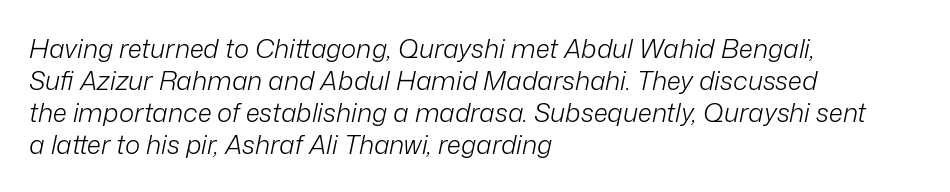
The image shows 26 px text type, italic (leaning right); set left-aligned, line spacing 1.23x, normal letter spacing, not underlined.
